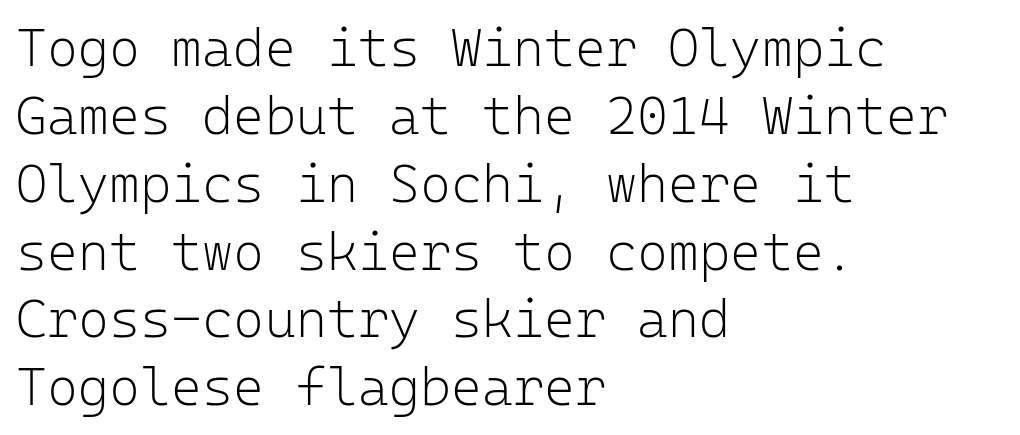
Q: Is the text bold? A: No.
Q: Is the text italic (slanted)? A: No, it is upright.
Q: Is the typeface a serif or a sans-serif typeface? A: Sans-serif.
Q: Is the text underlined? A: No.
Q: How is the paragraph aligned? A: Left-aligned.
Q: Is the spacing between letters normal or unusually wide? A: Normal.
Q: Is the spacing between lines tight, normal or loose? A: Normal.
Q: Width (condensed, normal, or wide)? A: Normal.
Q: Stroke contrast? A: Low.
Q: x-height? A: Medium.
Q: Monospaced? A: Yes.
